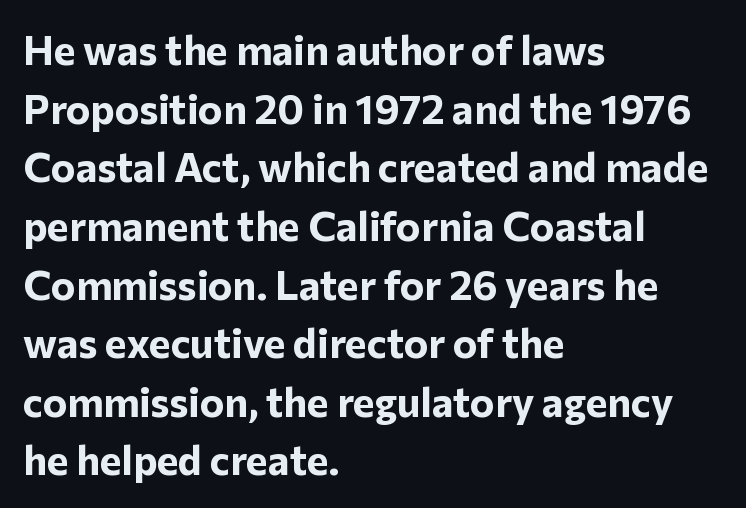
Q: Is the text bold? A: Yes.
Q: Is the text italic (slanted)? A: No, it is upright.
Q: Is the typeface a serif or a sans-serif typeface? A: Sans-serif.
Q: Is the text underlined? A: No.
Q: How is the paragraph aligned? A: Left-aligned.
Q: Is the spacing between letters normal or unusually wide? A: Normal.
Q: Is the spacing between lines tight, normal or loose? A: Normal.
Q: Width (condensed, normal, or wide)? A: Normal.
Q: Stroke contrast? A: Low.
Q: x-height? A: Medium.
Q: Monospaced? A: No.
